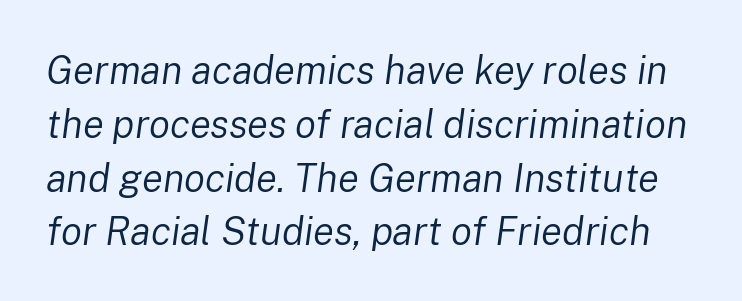
Q: Is the text bold? A: No.
Q: Is the text italic (slanted)? A: Yes, it leans right by about 8 degrees.
Q: Is the text underlined? A: No.
Q: Is the spacing between letters normal or unusually wide? A: Normal.
Q: Is the spacing between lines tight, normal or loose? A: Normal.
Q: Width (condensed, normal, or wide)? A: Normal.
Q: Stroke contrast? A: Low.
Q: x-height? A: Medium.
Q: Monospaced? A: No.
